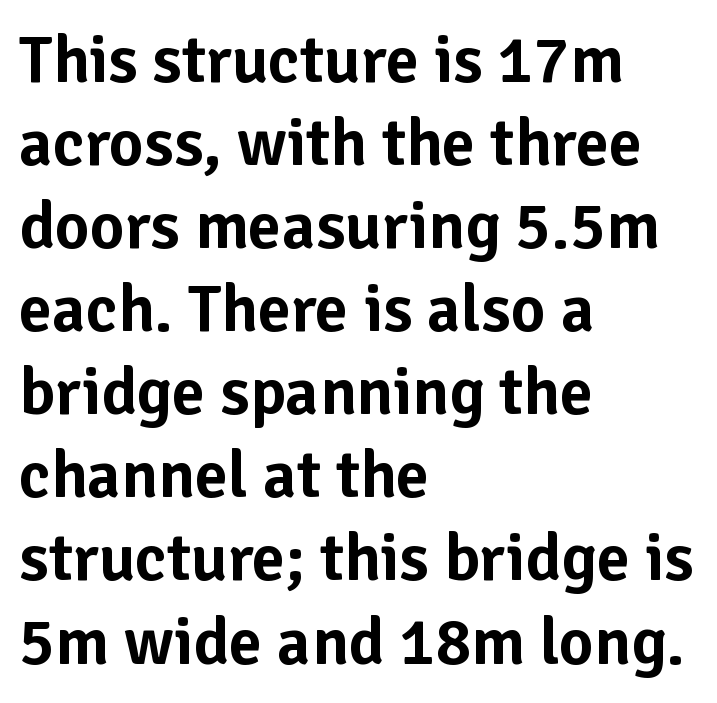
{"serif": "no", "italic": "no", "width": "normal", "stroke_contrast": "low", "x_height": "medium", "monospaced": "no", "underline": "no", "align": "left", "line_spacing_ratio": 1.24, "letter_spacing": "normal", "letter_spacing_em": 0.0, "glyph_px": 67}
